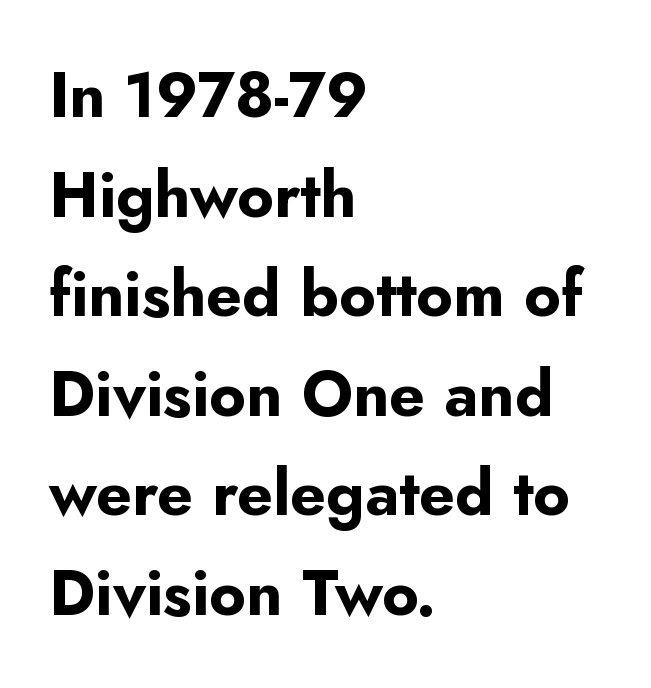
The image shows 63 px bold sans-serif type, upright; set left-aligned, normal line spacing (1.58x), normal letter spacing, not underlined; low stroke contrast and a small x-height.
